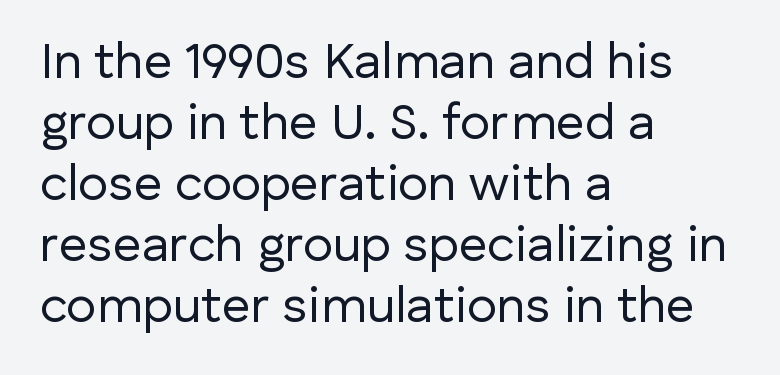
{"serif": "no", "italic": "no", "bold": "no", "weight": "regular", "width": "normal", "stroke_contrast": "low", "x_height": "medium", "monospaced": "no", "underline": "no", "align": "left", "line_spacing_ratio": 1.22, "letter_spacing": "normal", "letter_spacing_em": 0.0, "glyph_px": 50}
